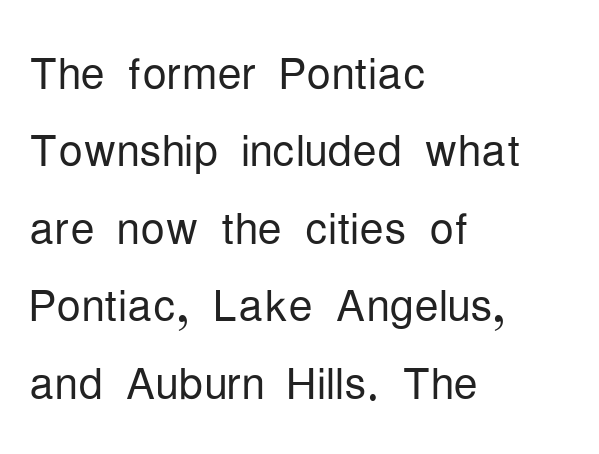
Q: Is the text bold? A: No.
Q: Is the text italic (slanted)? A: No, it is upright.
Q: Is the typeface a serif or a sans-serif typeface? A: Sans-serif.
Q: Is the text underlined? A: No.
Q: How is the paragraph aligned? A: Left-aligned.
Q: Is the spacing between letters normal or unusually wide? A: Normal.
Q: Is the spacing between lines tight, normal or loose? A: Normal.
Q: Width (condensed, normal, or wide)? A: Condensed.
Q: Stroke contrast? A: Low.
Q: x-height? A: Medium.
Q: Monospaced? A: No.
